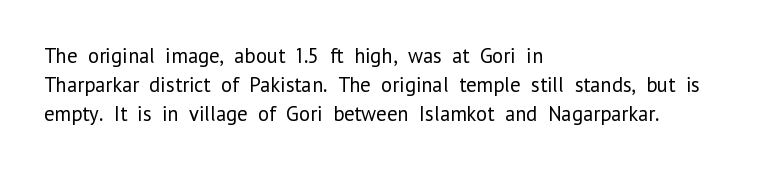
{"italic": "no", "bold": "no", "underline": "no", "align": "left", "line_spacing": "normal", "line_spacing_ratio": 1.39, "letter_spacing": "normal", "letter_spacing_em": 0.0, "glyph_px": 21}
